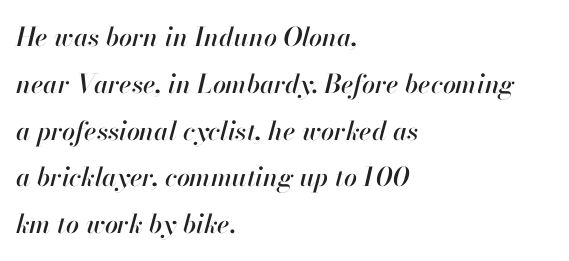
{"italic": "yes", "lean": "right", "slant_degrees": 13, "underline": "no", "align": "left", "line_spacing_ratio": 1.8, "letter_spacing": "normal", "letter_spacing_em": 0.0, "glyph_px": 26}
